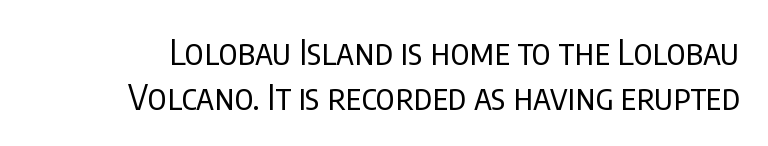
{"serif": "no", "italic": "no", "bold": "no", "weight": "regular", "width": "condensed", "stroke_contrast": "low", "x_height": "large", "monospaced": "no", "underline": "no", "line_spacing": "normal", "line_spacing_ratio": 1.28, "letter_spacing": "normal", "letter_spacing_em": 0.0, "glyph_px": 35}
